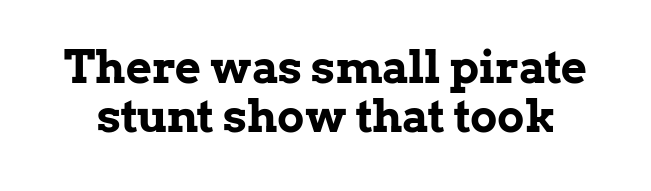
{"serif": "yes", "italic": "no", "bold": "yes", "weight": "bold", "width": "normal", "stroke_contrast": "low", "x_height": "medium", "monospaced": "no", "underline": "no", "line_spacing": "tight", "line_spacing_ratio": 1.08, "letter_spacing": "normal", "letter_spacing_em": 0.0, "glyph_px": 45}
